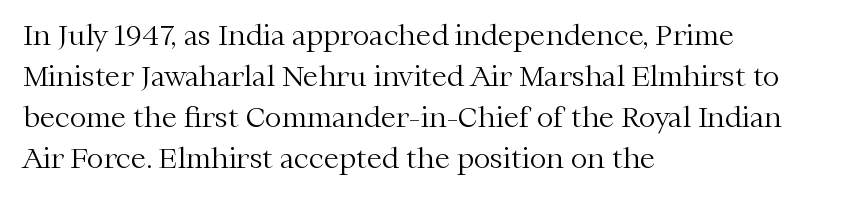
Glyph-to-glyph distance matches everyday printed text. Is this a sans? No — the strokes have serifs. Varying glyph widths throughout — classic text-font behaviour. Stroke thickness stays within the range of a standard reading face or lighter. This block has exactly the height ordinary leading produces. All the whitespace from short lines collects on the right.
